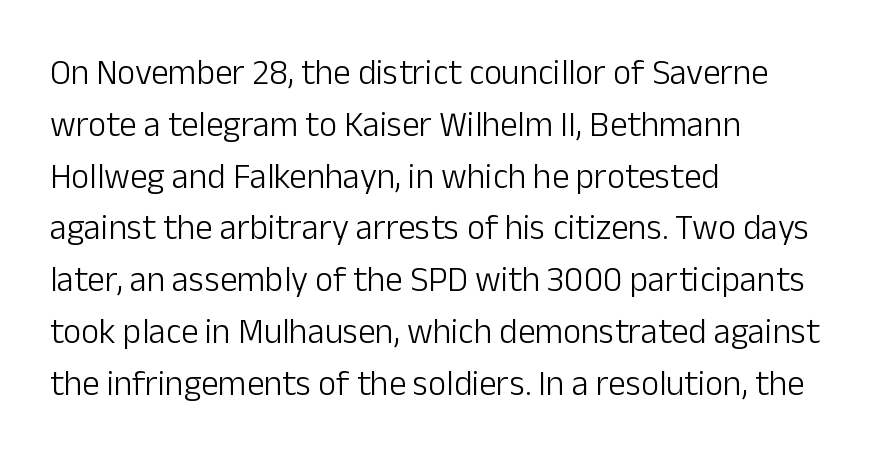
Q: Is the text bold? A: No.
Q: Is the text italic (slanted)? A: No, it is upright.
Q: Is the typeface a serif or a sans-serif typeface? A: Sans-serif.
Q: Is the text underlined? A: No.
Q: How is the paragraph aligned? A: Left-aligned.
Q: Is the spacing between letters normal or unusually wide? A: Normal.
Q: Is the spacing between lines tight, normal or loose? A: Normal.
Q: Width (condensed, normal, or wide)? A: Normal.
Q: Stroke contrast? A: Low.
Q: x-height? A: Medium.
Q: Monospaced? A: No.
